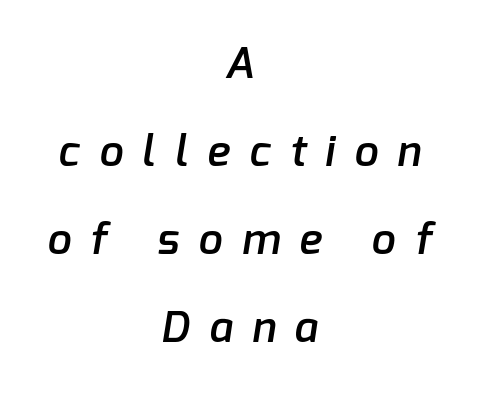
Q: Is the text bold? A: Semi-bold.
Q: Is the typeface a serif or a sans-serif typeface? A: Sans-serif.
Q: Is the text underlined? A: No.
Q: How is the paragraph aligned? A: Centered.
Q: Is the spacing between letters normal or unusually wide? A: Unusually wide.
Q: Is the spacing between lines tight, normal or loose? A: Loose.
Q: Width (condensed, normal, or wide)? A: Normal.
Q: Stroke contrast? A: Low.
Q: x-height? A: Medium.
Q: Monospaced? A: No.
